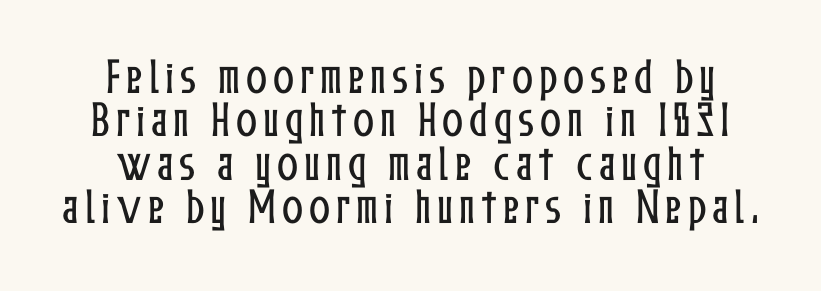
{"italic": "no", "width": "condensed", "stroke_contrast": "low", "x_height": "medium", "monospaced": "no", "underline": "no", "align": "center", "line_spacing": "tight", "line_spacing_ratio": 1.11, "glyph_px": 39}
